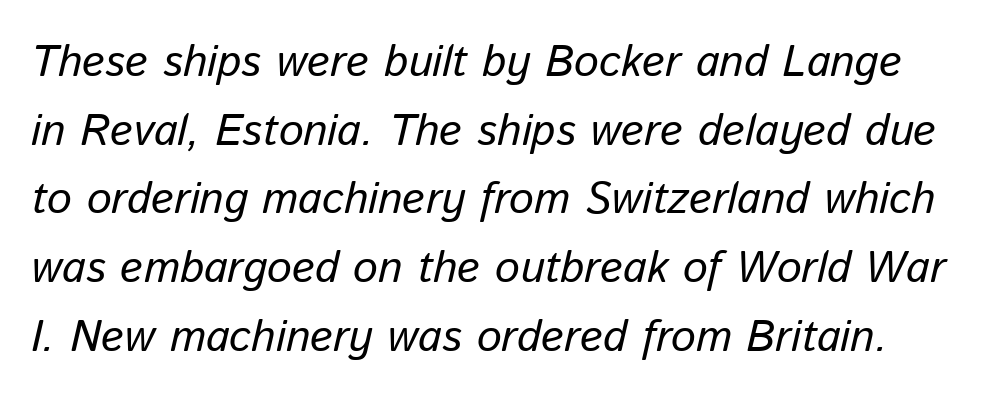
Q: Is the text italic (slanted)? A: Yes, it leans right by about 13 degrees.
Q: Is the text underlined? A: No.
Q: Is the spacing between letters normal or unusually wide? A: Normal.
Q: Is the spacing between lines tight, normal or loose? A: Normal.
Q: Width (condensed, normal, or wide)? A: Normal.
Q: Stroke contrast? A: Low.
Q: x-height? A: Medium.
Q: Monospaced? A: No.
